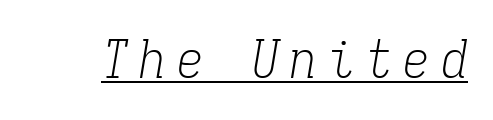
Q: Is the text bold? A: No.
Q: Is the text italic (slanted)? A: Yes, it leans right by about 9 degrees.
Q: Is the typeface a serif or a sans-serif typeface? A: Serif.
Q: Is the text underlined? A: Yes.
Q: Is the spacing between letters normal or unusually wide? A: Unusually wide.
Q: Width (condensed, normal, or wide)? A: Condensed.
Q: Stroke contrast? A: Low.
Q: x-height? A: Medium.
Q: Monospaced? A: Yes.
